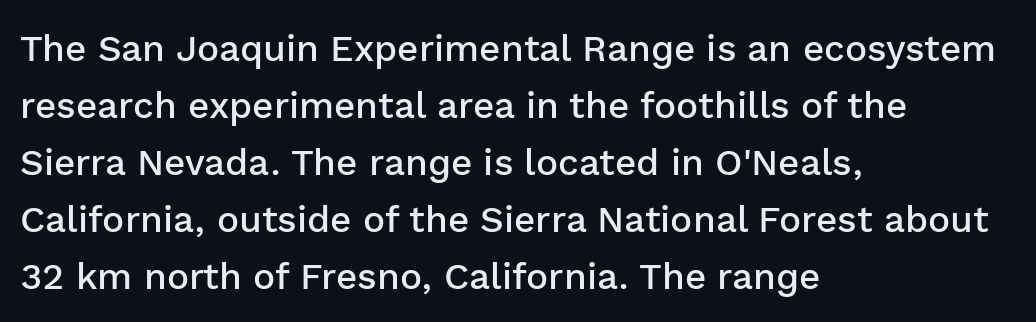
The image shows 37 px semibold sans-serif type, upright; set left-aligned, normal line spacing (1.54x), normal letter spacing, not underlined; low stroke contrast and a medium x-height.
